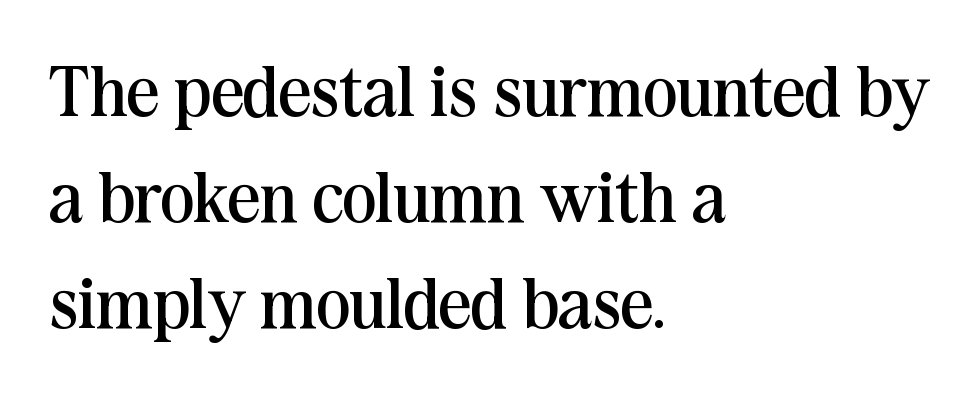
Horizontal alignment here is leftward, the default for most running prose. The designer left line spacing at the default. The foot of each line stays bare and open. Tracking here is standard; glyphs follow each other at the usual distance. Every stem runs plumb, perpendicular to the baseline.
